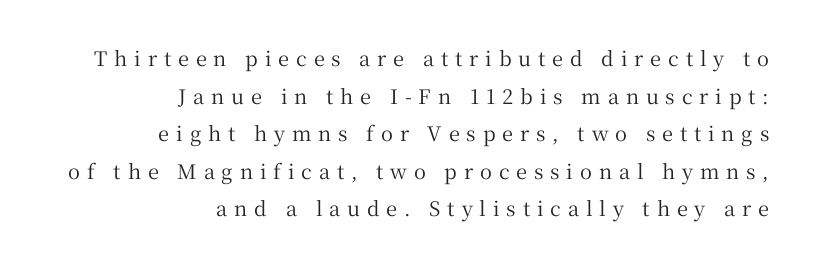
Q: Is the text italic (slanted)? A: No, it is upright.
Q: Is the text underlined? A: No.
Q: How is the paragraph aligned? A: Right-aligned.
Q: Is the spacing between letters normal or unusually wide? A: Unusually wide.
